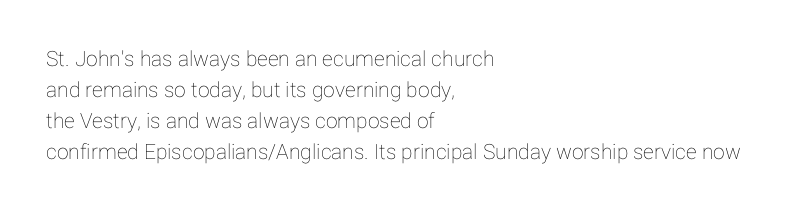
Q: Is the text italic (slanted)? A: No, it is upright.
Q: Is the text underlined? A: No.
Q: How is the paragraph aligned? A: Left-aligned.
Q: Is the spacing between letters normal or unusually wide? A: Normal.
Q: Is the spacing between lines tight, normal or loose? A: Normal.
